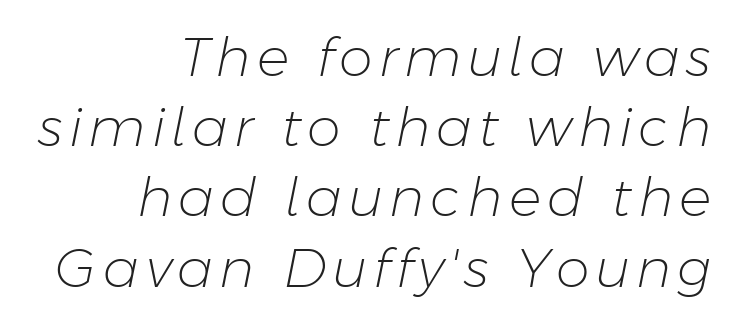
The image shows 54 px light type, italic (leaning right); set right-aligned, normal line spacing (1.3x), not underlined; low stroke contrast and a medium x-height.
